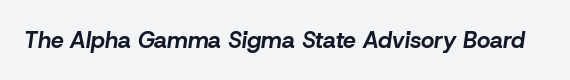
Q: Is the text bold? A: Yes.
Q: Is the text italic (slanted)? A: Yes, it leans right by about 8 degrees.
Q: Is the text underlined? A: No.
Q: Is the spacing between letters normal or unusually wide? A: Normal.
